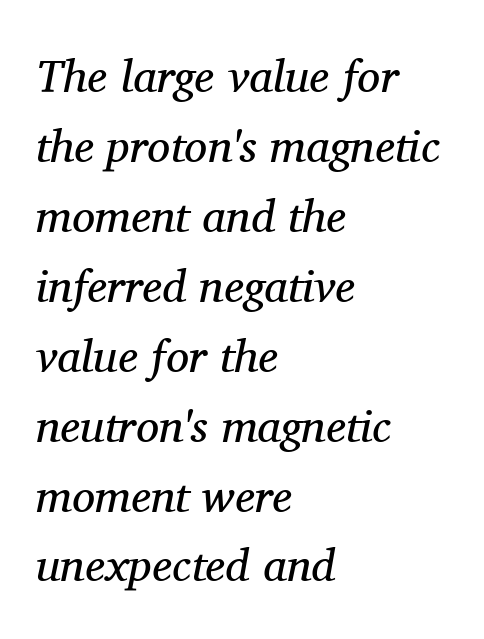
Q: Is the text bold? A: No.
Q: Is the text italic (slanted)? A: Yes, it leans right by about 11 degrees.
Q: Is the typeface a serif or a sans-serif typeface? A: Serif.
Q: Is the text underlined? A: No.
Q: How is the paragraph aligned? A: Left-aligned.
Q: Is the spacing between letters normal or unusually wide? A: Normal.
Q: Is the spacing between lines tight, normal or loose? A: Normal.
Q: Width (condensed, normal, or wide)? A: Normal.
Q: Stroke contrast? A: Medium.
Q: x-height? A: Medium.
Q: Monospaced? A: No.
